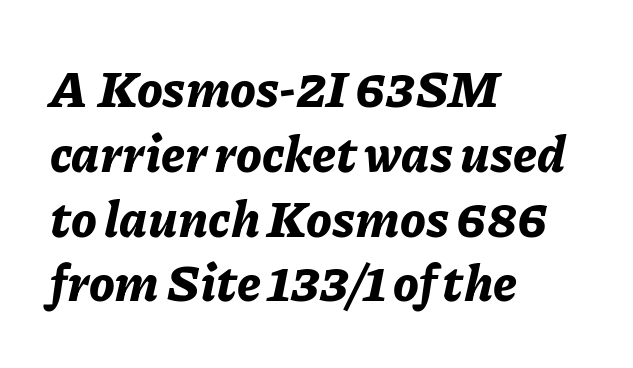
The image shows 51 px bold type, italic (leaning right); set left-aligned, normal line spacing (1.27x), normal letter spacing, not underlined; low stroke contrast and a medium x-height.
